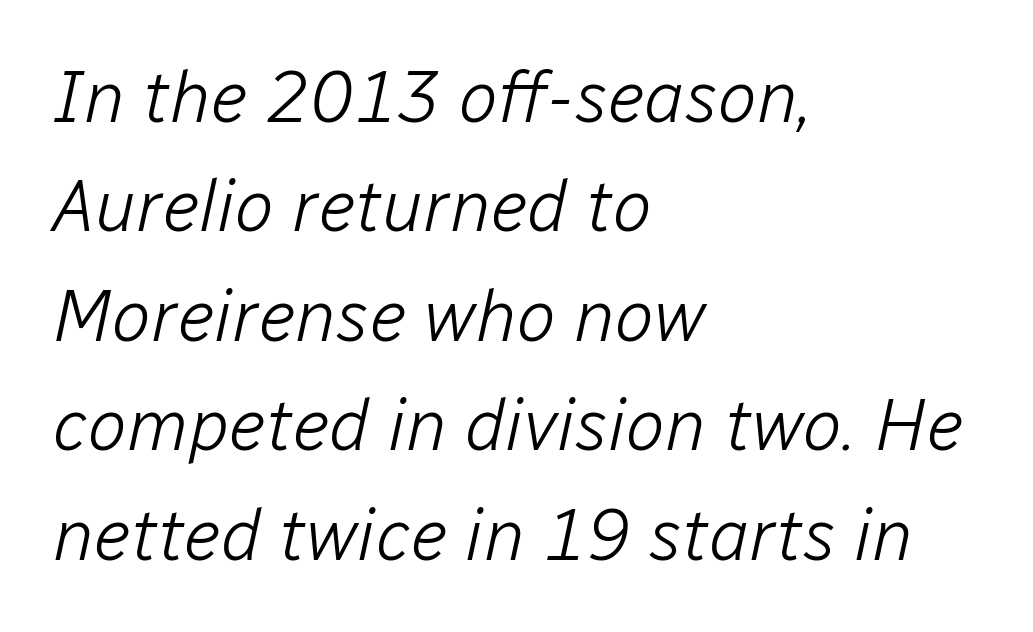
Q: Is the text bold? A: No.
Q: Is the text italic (slanted)? A: Yes, it leans right by about 12 degrees.
Q: Is the text underlined? A: No.
Q: How is the paragraph aligned? A: Left-aligned.
Q: Is the spacing between letters normal or unusually wide? A: Normal.
Q: Is the spacing between lines tight, normal or loose? A: Normal.
Q: Width (condensed, normal, or wide)? A: Normal.
Q: Stroke contrast? A: Low.
Q: x-height? A: Medium.
Q: Monospaced? A: No.
